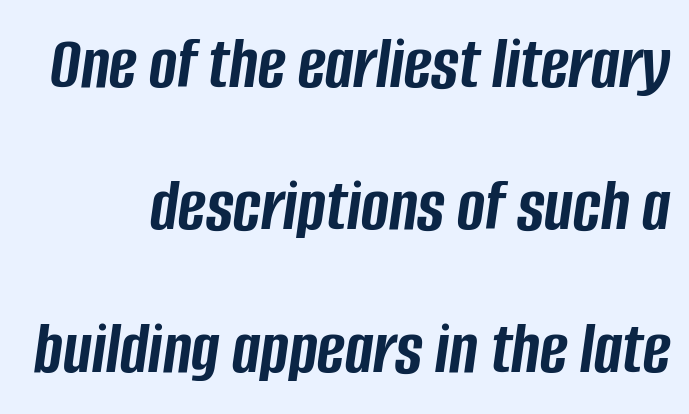
{"italic": "yes", "lean": "right", "slant_degrees": 8, "bold": "yes", "weight": "semibold", "width": "condensed", "stroke_contrast": "low", "x_height": "large", "monospaced": "no", "underline": "no", "line_spacing": "loose", "line_spacing_ratio": 1.9, "letter_spacing": "normal", "letter_spacing_em": 0.0, "glyph_px": 75}
